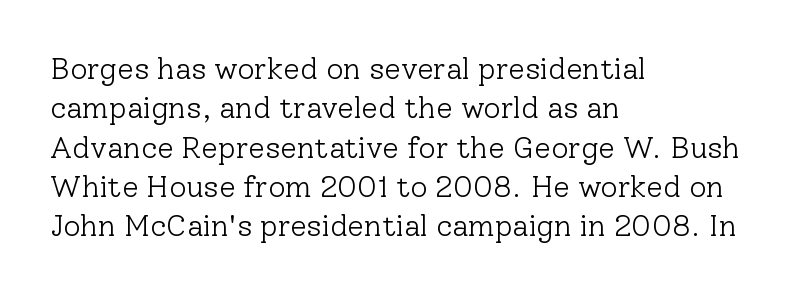
Words float on clear page, feet unadorned. This rendering employs a face with finishing strokes, i.e., a serif. The passage shown is not bold in any degree. Between one letter and the next there's only the usual sliver of space.
